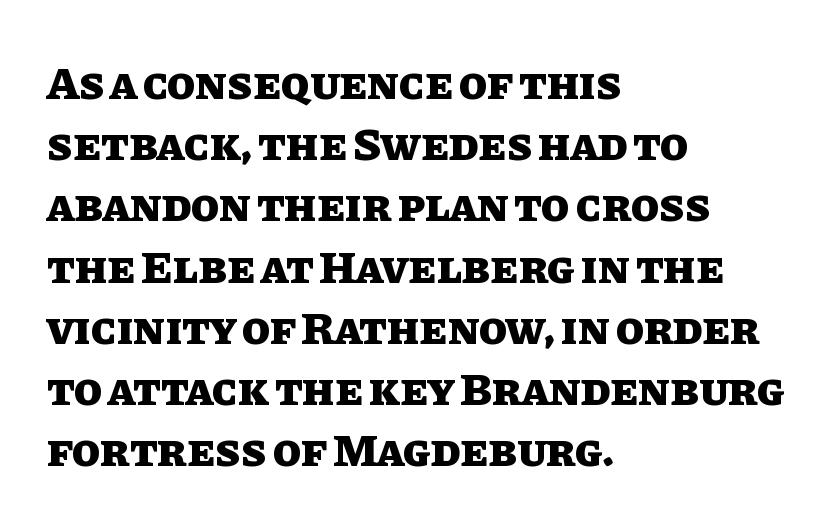
{"italic": "no", "bold": "yes", "weight": "heavy", "width": "normal", "stroke_contrast": "low", "x_height": "large", "monospaced": "no", "underline": "no", "align": "left", "line_spacing": "normal", "line_spacing_ratio": 1.33, "letter_spacing": "normal", "letter_spacing_em": 0.0, "glyph_px": 46}
